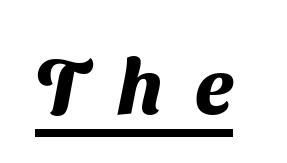
Nothing sits at the stroke ends, so this counts as sans-serif. This sample has the flowing, uneven cadence of proportional lettering. Display-style spreading of the glyphs; the letterfit is very open. Chunky letters — that's bold for sure.
